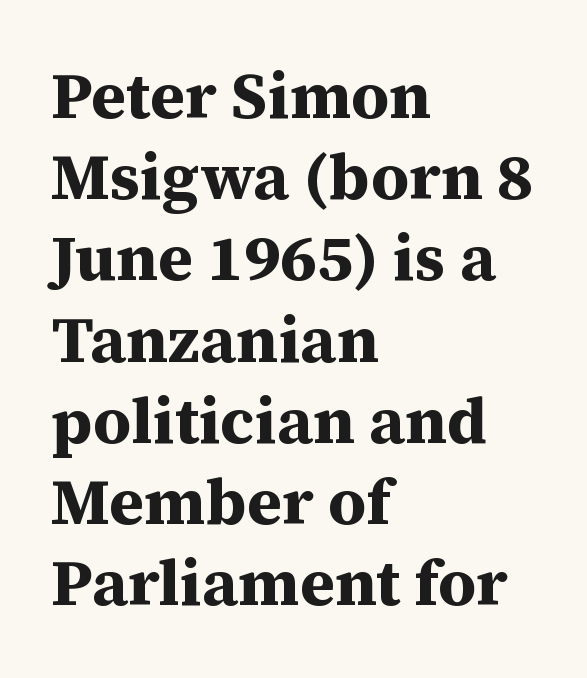
The space directly below the letters is spotless. How are the letters spaced? Ordinarily, with no added tracking. The line-height multiplier appears to be the usual default. This sample uses an upright cut, with every glyph sitting square on the baseline. Leftover space on each line is placed entirely after the last word.
